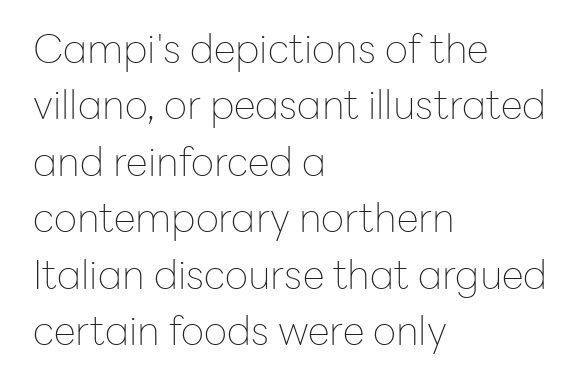
Q: Is the text bold? A: No.
Q: Is the text italic (slanted)? A: No, it is upright.
Q: Is the typeface a serif or a sans-serif typeface? A: Sans-serif.
Q: Is the text underlined? A: No.
Q: How is the paragraph aligned? A: Left-aligned.
Q: Is the spacing between letters normal or unusually wide? A: Normal.
Q: Is the spacing between lines tight, normal or loose? A: Normal.
Q: Width (condensed, normal, or wide)? A: Normal.
Q: Stroke contrast? A: Low.
Q: x-height? A: Medium.
Q: Monospaced? A: No.
